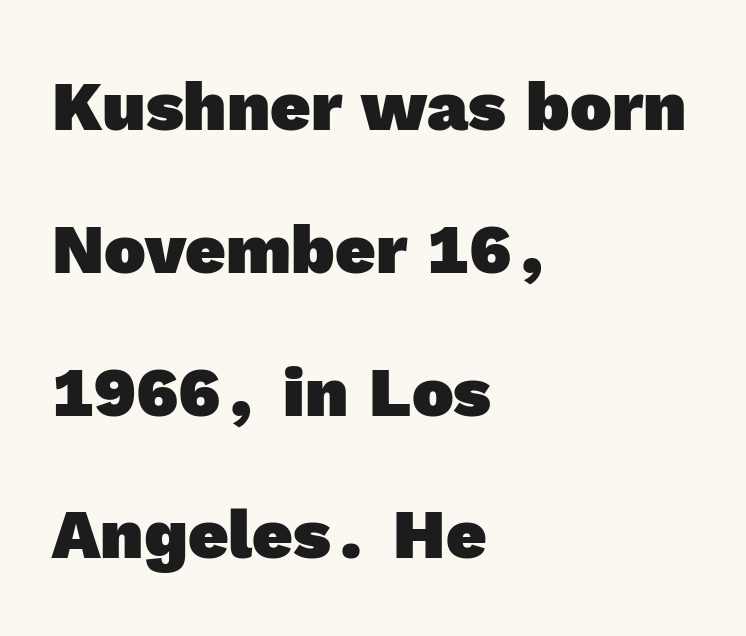
Think of a printed novel: that variable character pitch is what you see here. Serifs: no, the terminals of the letterforms are clean. Has an underline been added? It has not. What stands out about the letter spacing? Nothing — it is the standard amount.
